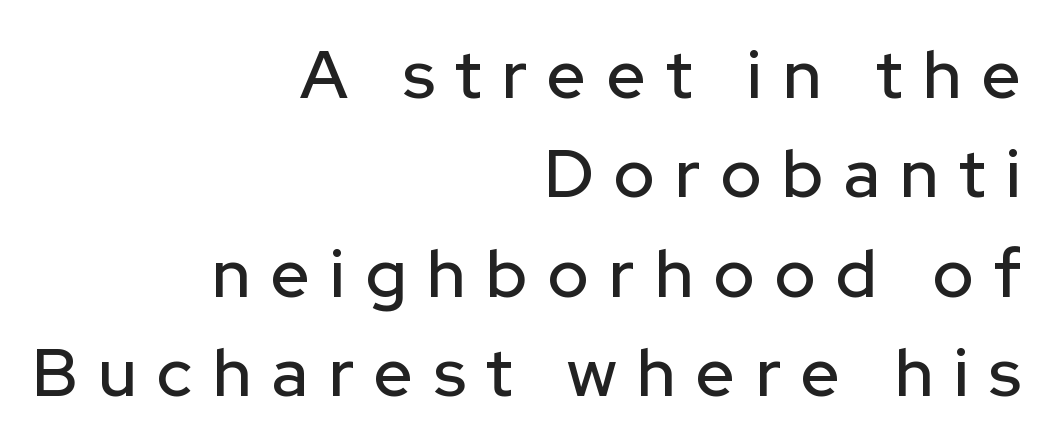
{"serif": "no", "italic": "no", "width": "normal", "stroke_contrast": "low", "x_height": "medium", "monospaced": "no", "underline": "no", "align": "right", "line_spacing": "normal", "line_spacing_ratio": 1.46, "letter_spacing": "wide", "letter_spacing_em": 0.3, "glyph_px": 68}
